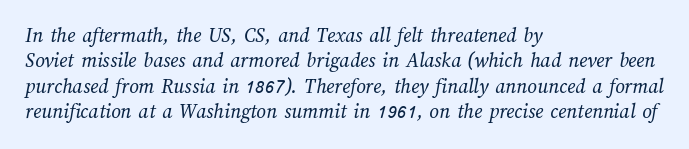
{"bold": "no", "underline": "no", "align": "left", "line_spacing_ratio": 1.21, "letter_spacing": "normal", "letter_spacing_em": 0.0, "glyph_px": 21}
